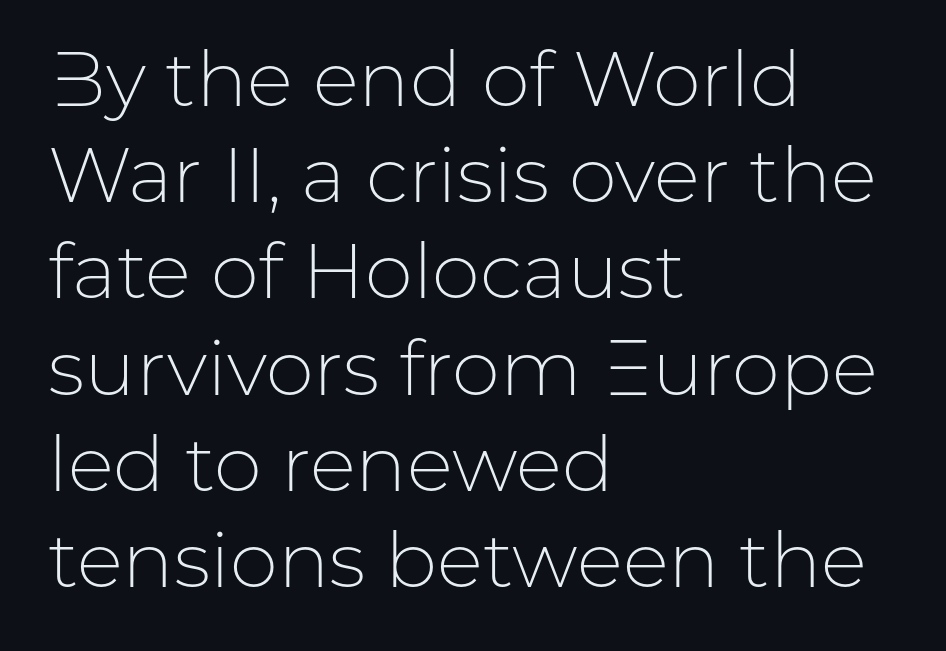
The image shows 77 px light sans-serif type, upright; set left-aligned, normal line spacing (1.25x), normal letter spacing, not underlined; low stroke contrast and a medium x-height.
